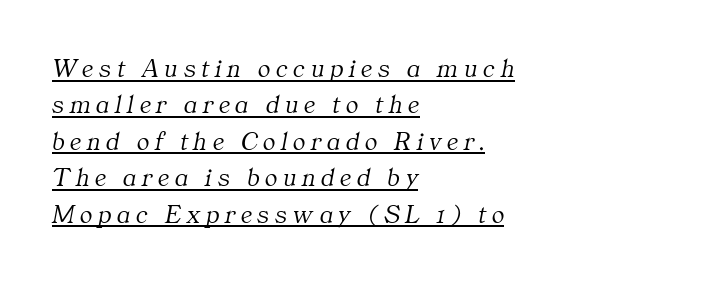
The image shows 26 px text type, italic (leaning right); set left-aligned, normal line spacing (1.4x), unusually wide letter spacing (+0.22 em), underlined.
